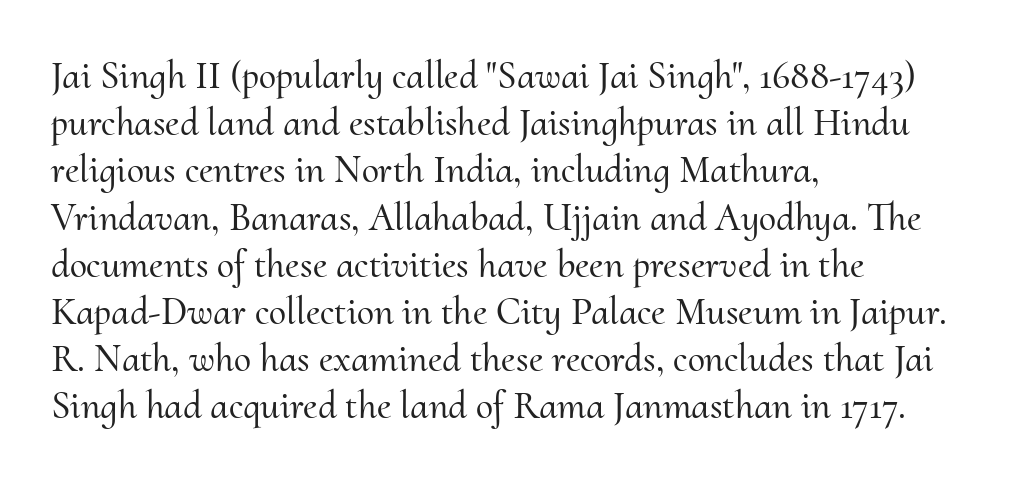
The glyphs in this specimen are seriffed. This is the regular roman posture of the typeface. Horizontal alignment here is leftward, the default for most running prose. The line texture is even and compact thanks to regular tracking.
